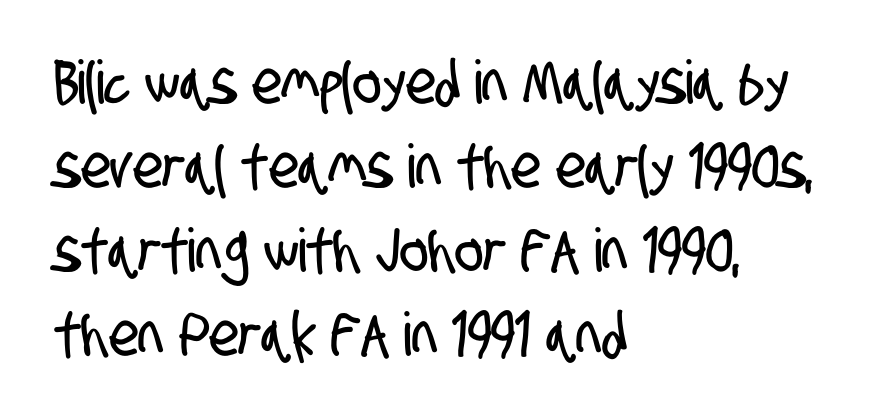
The letters advance in unequal steps, a hallmark of proportional type. I'd call this a sans setting — the letters go barefoot. Leading matches the norm, producing a regular column. The specimen omits any rule beneath the text block's lines. Notice how the passage keeps a crisp vertical edge on the left only.
